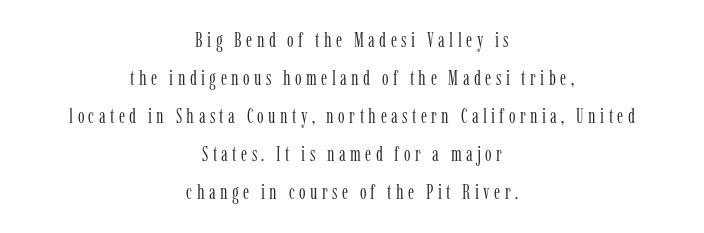
{"italic": "no", "bold": "no", "underline": "no", "align": "center", "line_spacing_ratio": 1.81, "letter_spacing": "wide", "letter_spacing_em": 0.21, "glyph_px": 21}
